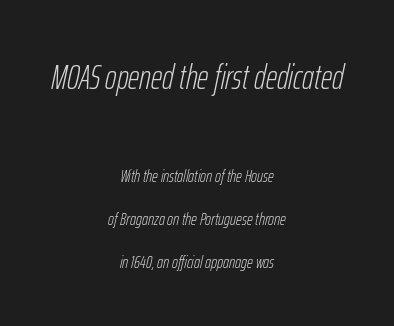
The image shows 35 px light, condensed type, italic (leaning right); set centered, loose line spacing (2.4x), normal letter spacing, not underlined; the first (top) block is 1.94x larger; low stroke contrast and a medium x-height.
